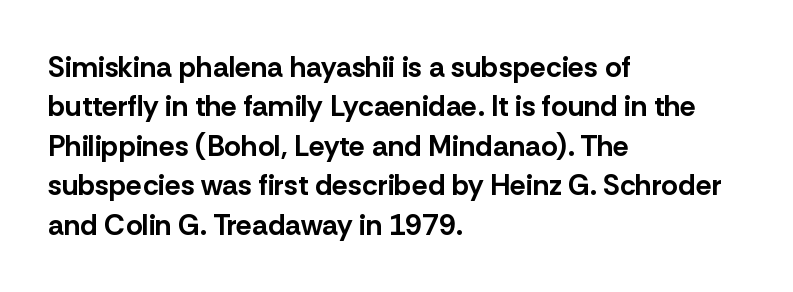
Q: Is the text bold? A: Yes.
Q: Is the text italic (slanted)? A: No, it is upright.
Q: Is the typeface a serif or a sans-serif typeface? A: Sans-serif.
Q: Is the text underlined? A: No.
Q: How is the paragraph aligned? A: Left-aligned.
Q: Is the spacing between letters normal or unusually wide? A: Normal.
Q: Is the spacing between lines tight, normal or loose? A: Normal.
Q: Width (condensed, normal, or wide)? A: Normal.
Q: Stroke contrast? A: Low.
Q: x-height? A: Medium.
Q: Monospaced? A: No.
